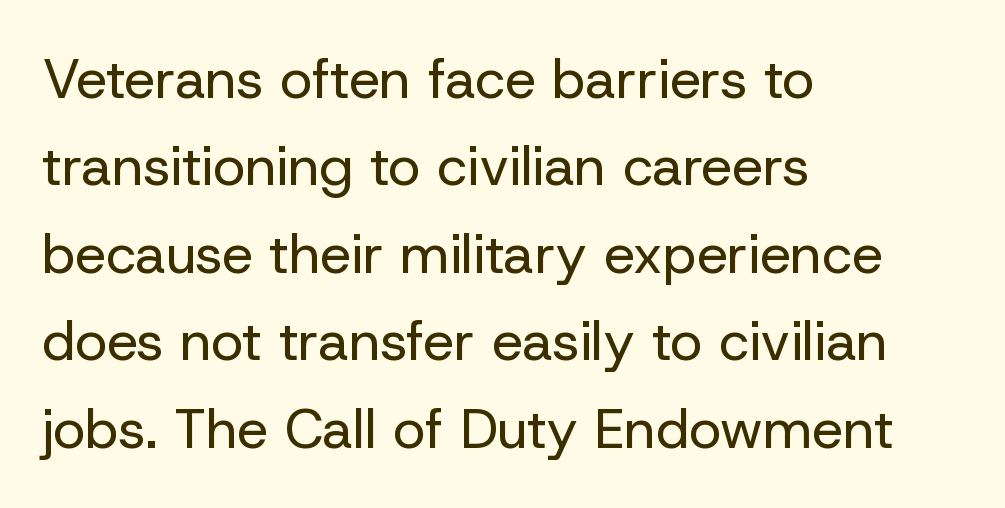
The image shows 55 px regular-weight sans-serif type, upright; set left-aligned, normal line spacing (1.59x), normal letter spacing, not underlined; low stroke contrast and a medium x-height.
